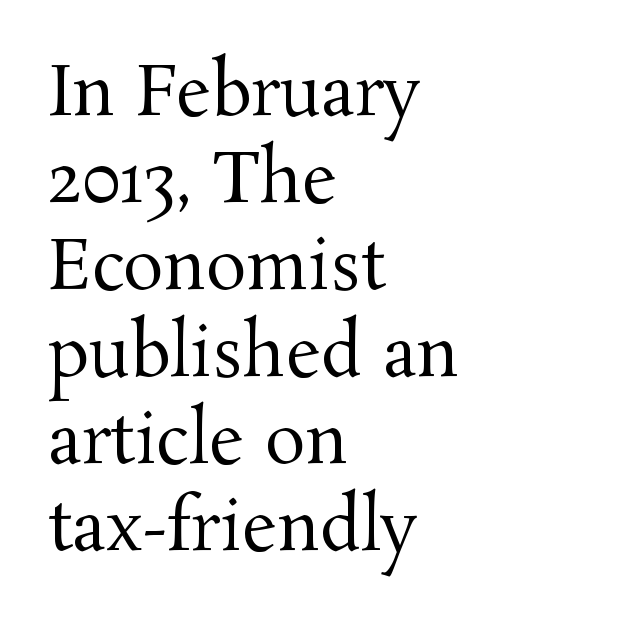
Q: Is the text bold? A: No.
Q: Is the text italic (slanted)? A: No, it is upright.
Q: Is the typeface a serif or a sans-serif typeface? A: Serif.
Q: Is the text underlined? A: No.
Q: How is the paragraph aligned? A: Left-aligned.
Q: Is the spacing between letters normal or unusually wide? A: Normal.
Q: Is the spacing between lines tight, normal or loose? A: Normal.
Q: Width (condensed, normal, or wide)? A: Normal.
Q: Stroke contrast? A: Medium.
Q: x-height? A: Medium.
Q: Monospaced? A: No.
